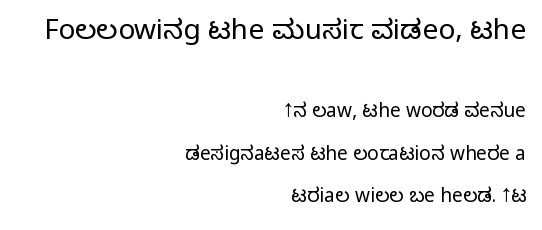
The image shows 28 px light sans-serif type, upright; set right-aligned, loose line spacing (2.24x), normal letter spacing, not underlined; the first (top) block is 1.47x larger; low stroke contrast and a medium x-height.
